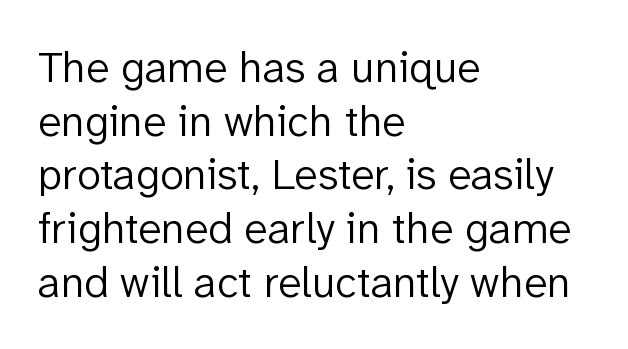
The letters advance in unequal steps, a hallmark of proportional type. The characters display no serif detailing; their extremities are plain. The lines are quadded left. No extra ink here — the face is not bold. A clean baseline with only descenders dipping below it.
